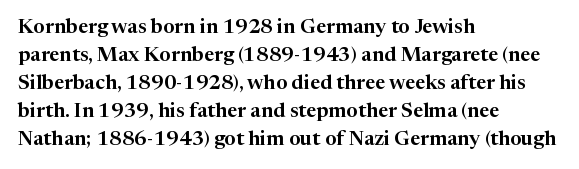
The image shows 20 px text type, upright; set left-aligned, normal line spacing (1.4x), normal letter spacing, not underlined.
